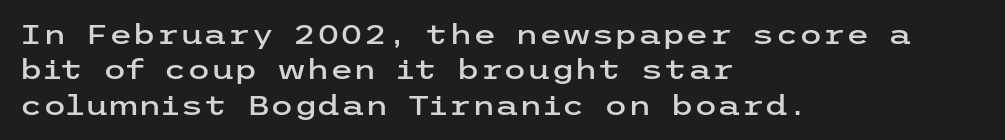
{"italic": "no", "underline": "no", "align": "left", "line_spacing": "normal", "line_spacing_ratio": 1.31, "letter_spacing": "normal", "letter_spacing_em": 0.0, "glyph_px": 27}
